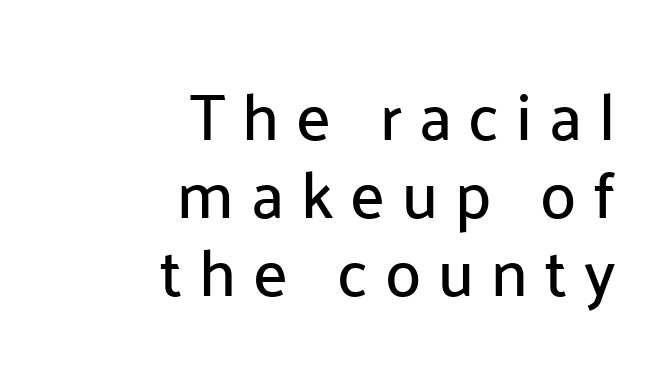
{"serif": "no", "italic": "no", "width": "normal", "stroke_contrast": "low", "x_height": "medium", "monospaced": "no", "underline": "no", "align": "right", "line_spacing_ratio": 1.2, "letter_spacing": "wide", "letter_spacing_em": 0.26, "glyph_px": 65}
